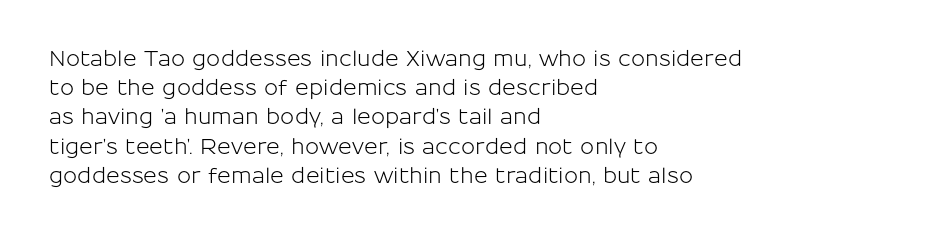
{"italic": "no", "underline": "no", "align": "left", "line_spacing": "normal", "line_spacing_ratio": 1.39, "letter_spacing": "normal", "letter_spacing_em": 0.0, "glyph_px": 21}
